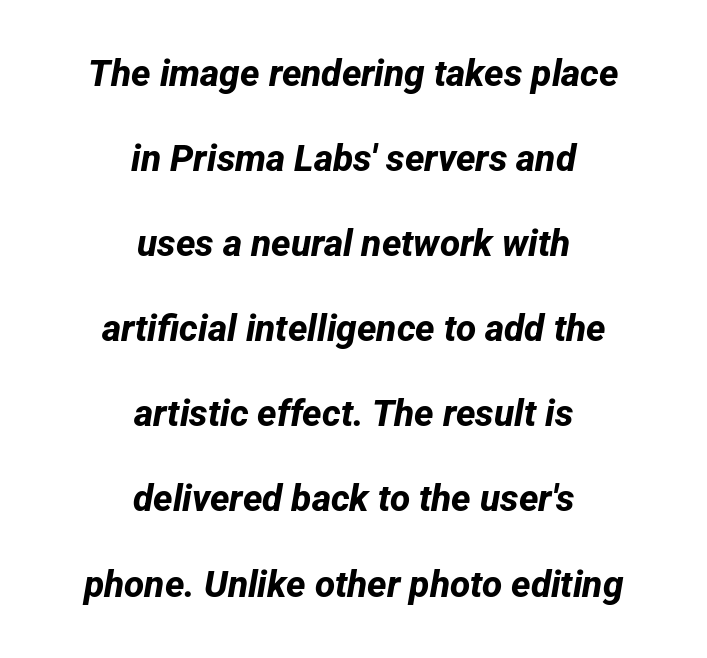
This rendering uses center alignment, leaving both contours irregular but symmetric. The type family on display is of the sans-serif kind. The rendering uses a bold face; every stroke is thick and dark. Compared with typical body copy, the letter spacing here is the same.
